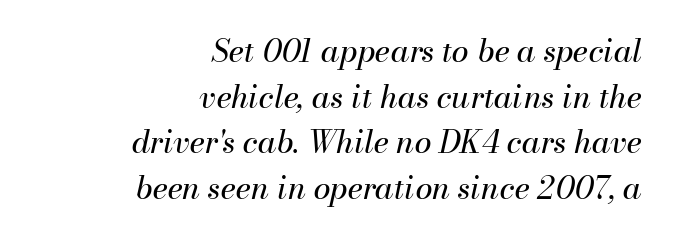
Q: Is the text bold? A: No.
Q: Is the text italic (slanted)? A: Yes, it leans right by about 13 degrees.
Q: Is the text underlined? A: No.
Q: How is the paragraph aligned? A: Right-aligned.
Q: Is the spacing between letters normal or unusually wide? A: Normal.
Q: Is the spacing between lines tight, normal or loose? A: Normal.
Q: Width (condensed, normal, or wide)? A: Normal.
Q: Stroke contrast? A: Medium.
Q: x-height? A: Small.
Q: Monospaced? A: No.
